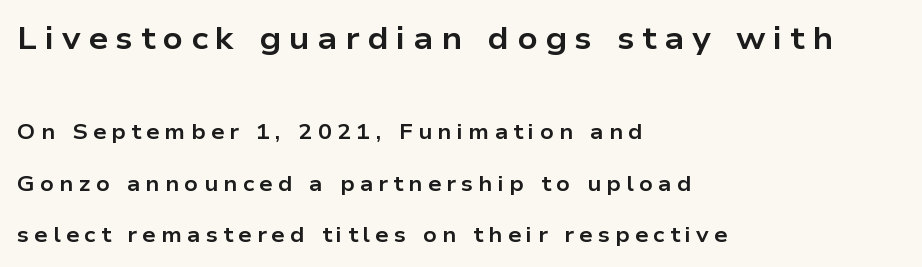
Regarding serifs, this sample does without them. The space beneath each line is pristine and unruled. The leading is generous, giving the passage an open texture. The face used here has the dense, thick strokes of a bold.
